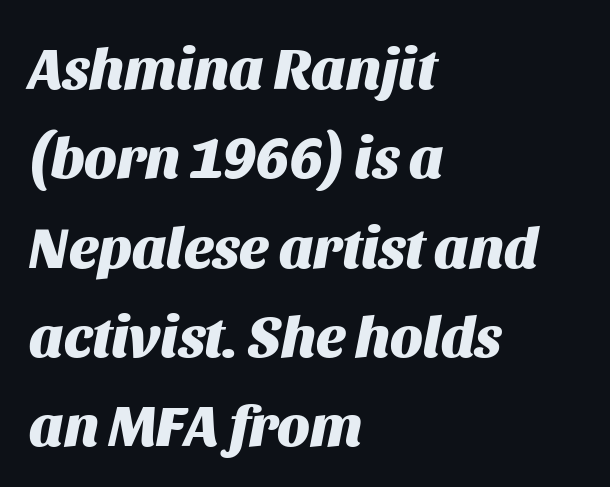
Here the designer chose a conventional face with non-uniform glyph widths. Posture: slanted. Descenders are the only things crossing below the line. Which margin do the lines hug? The left one — the right edge is uneven. The line-height multiplier appears to be the usual default.
